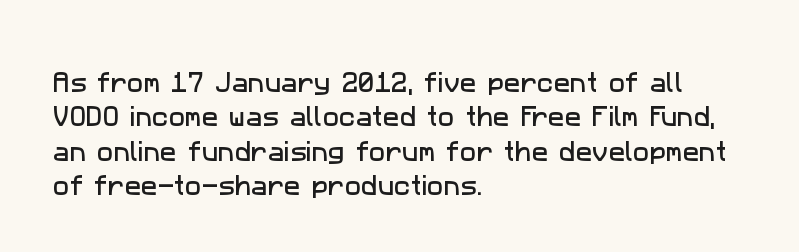
{"underline": "no", "align": "left", "line_spacing": "normal", "line_spacing_ratio": 1.56, "letter_spacing": "normal", "letter_spacing_em": 0.0, "glyph_px": 22}
